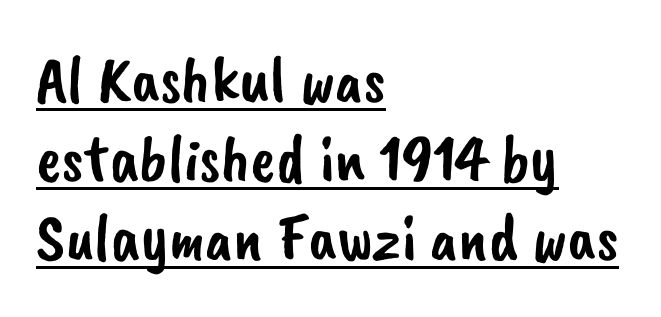
{"serif": "no", "width": "normal", "stroke_contrast": "low", "x_height": "small", "monospaced": "no", "underline": "yes", "align": "left", "line_spacing_ratio": 1.18, "letter_spacing": "normal", "letter_spacing_em": 0.0, "glyph_px": 67}
